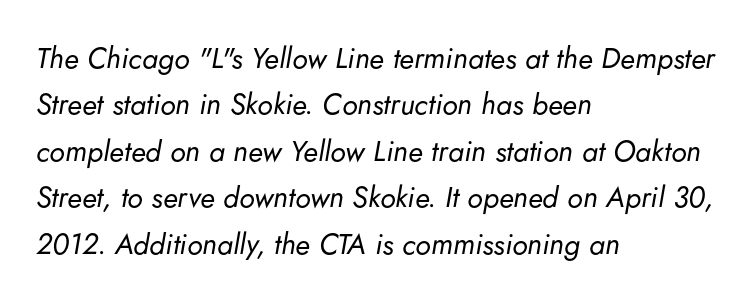
The image shows 29 px regular-weight type, italic (leaning right); set left-aligned, normal line spacing (1.6x), normal letter spacing, not underlined; low stroke contrast and a small x-height.
